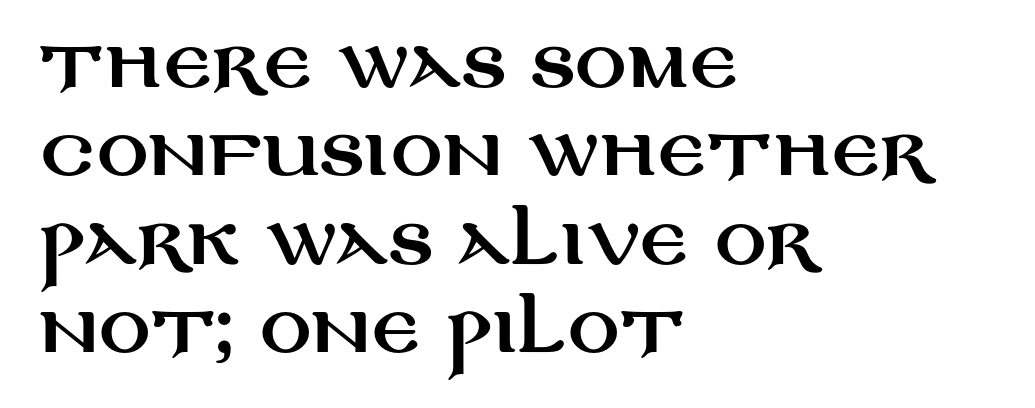
Q: Is the text italic (slanted)? A: No, it is upright.
Q: Is the typeface a serif or a sans-serif typeface? A: Sans-serif.
Q: Is the text underlined? A: No.
Q: How is the paragraph aligned? A: Left-aligned.
Q: Is the spacing between letters normal or unusually wide? A: Normal.
Q: Is the spacing between lines tight, normal or loose? A: Normal.
Q: Width (condensed, normal, or wide)? A: Wide.
Q: Stroke contrast? A: Medium.
Q: x-height? A: Large.
Q: Monospaced? A: No.
